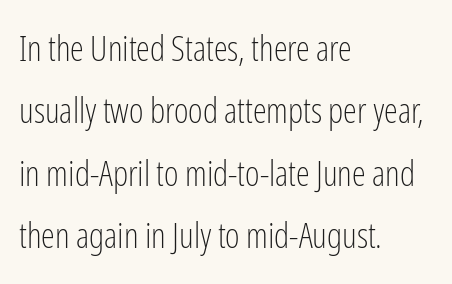
{"serif": "no", "italic": "no", "bold": "no", "weight": "light", "width": "condensed", "stroke_contrast": "low", "x_height": "medium", "monospaced": "no", "underline": "no", "align": "left", "line_spacing_ratio": 1.78, "letter_spacing": "normal", "letter_spacing_em": 0.0, "glyph_px": 35}
